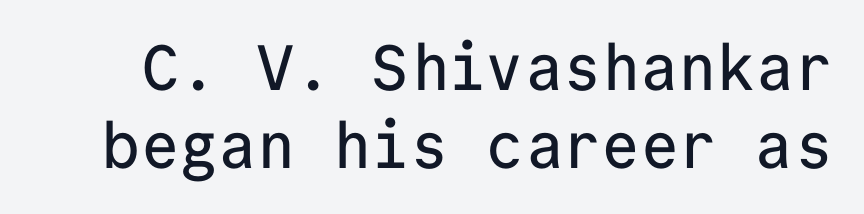
Q: Is the text italic (slanted)? A: No, it is upright.
Q: Is the typeface a serif or a sans-serif typeface? A: Sans-serif.
Q: Is the text underlined? A: No.
Q: Is the spacing between letters normal or unusually wide? A: Normal.
Q: Width (condensed, normal, or wide)? A: Normal.
Q: Stroke contrast? A: Low.
Q: x-height? A: Medium.
Q: Monospaced? A: Yes.
